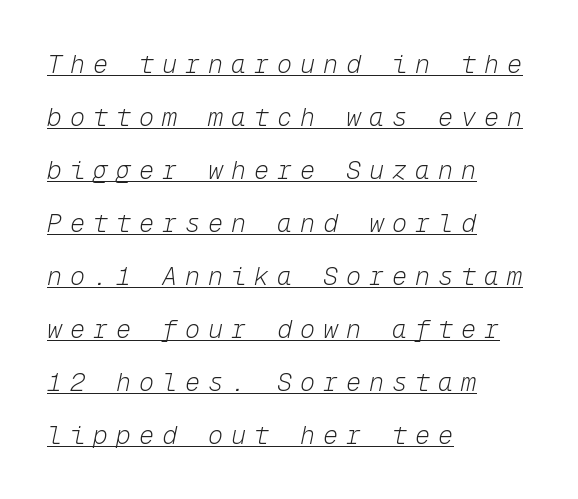
Q: Is the text bold? A: No.
Q: Is the text italic (slanted)? A: Yes, it leans right by about 12 degrees.
Q: Is the text underlined? A: Yes.
Q: How is the paragraph aligned? A: Left-aligned.
Q: Is the spacing between letters normal or unusually wide? A: Unusually wide.
Q: Is the spacing between lines tight, normal or loose? A: Loose.
